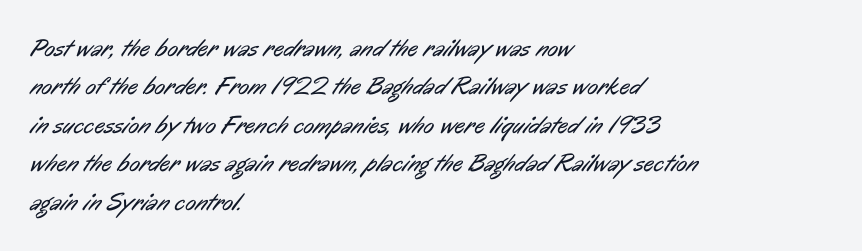
Q: Is the text bold? A: No.
Q: Is the text underlined? A: No.
Q: How is the paragraph aligned? A: Left-aligned.
Q: Is the spacing between letters normal or unusually wide? A: Normal.
Q: Is the spacing between lines tight, normal or loose? A: Normal.
